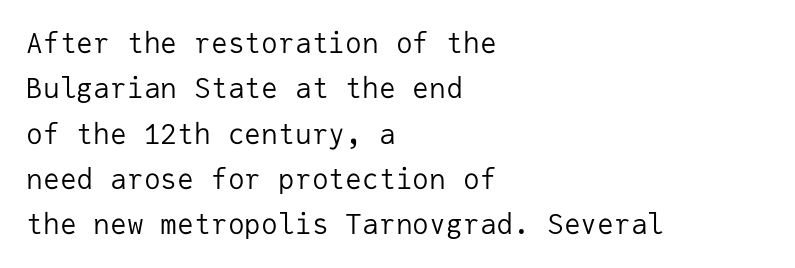
Q: Is the text bold? A: No.
Q: Is the text italic (slanted)? A: No, it is upright.
Q: Is the typeface a serif or a sans-serif typeface? A: Sans-serif.
Q: Is the text underlined? A: No.
Q: How is the paragraph aligned? A: Left-aligned.
Q: Is the spacing between letters normal or unusually wide? A: Normal.
Q: Is the spacing between lines tight, normal or loose? A: Normal.
Q: Width (condensed, normal, or wide)? A: Normal.
Q: Stroke contrast? A: Low.
Q: x-height? A: Medium.
Q: Monospaced? A: Yes.
